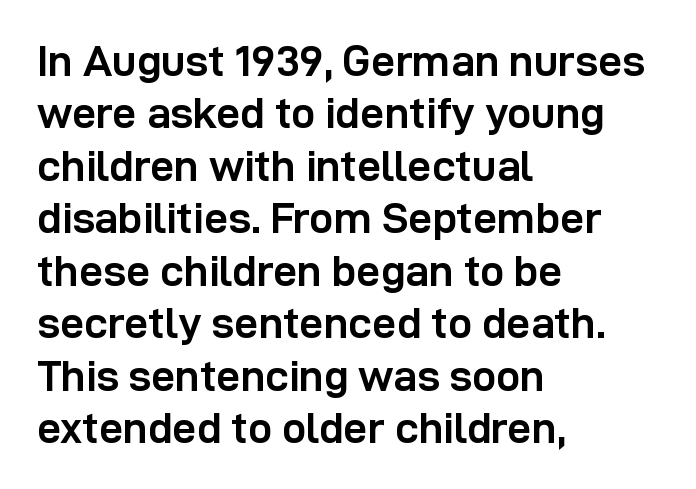
These words are printed bold, with thick strokes throughout. A student would call this left alignment; a typographer would say flush left, rag right. The type sits square on the baseline with zero lean. A sans-serif font was chosen for this passage.
